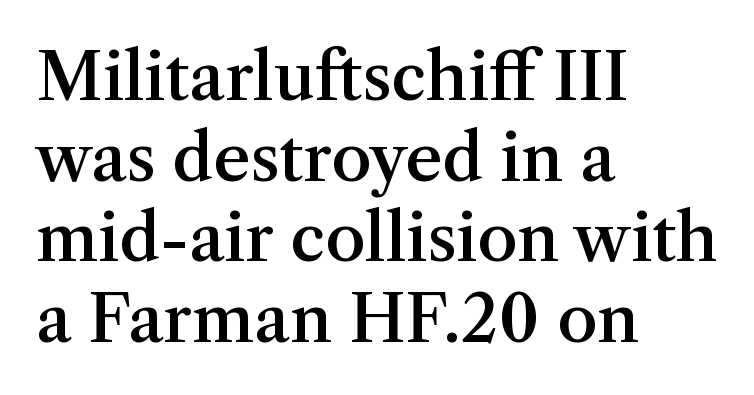
{"serif": "yes", "italic": "no", "bold": "semi", "weight": "semibold", "width": "normal", "stroke_contrast": "medium", "x_height": "medium", "monospaced": "no", "underline": "no", "align": "left", "line_spacing_ratio": 1.24, "letter_spacing": "normal", "letter_spacing_em": 0.0, "glyph_px": 65}
